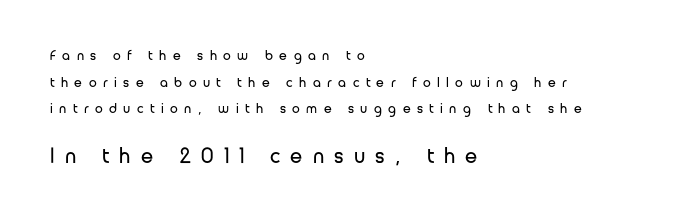
The image shows 22 px text type, upright; set left-aligned, loose line spacing (1.9x), unusually wide letter spacing (+0.46 em), not underlined; the second (bottom) block is 1.57x larger.
